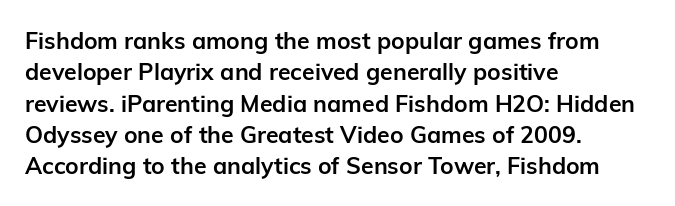
{"italic": "no", "bold": "yes", "underline": "no", "align": "left", "line_spacing": "normal", "line_spacing_ratio": 1.36, "letter_spacing": "normal", "letter_spacing_em": 0.0, "glyph_px": 23}
